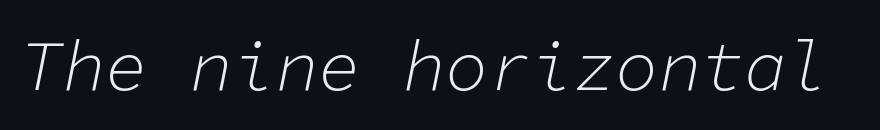
The image shows 71 px light type, italic (leaning right), monospaced; set normal letter spacing, not underlined; low stroke contrast and a medium x-height.
